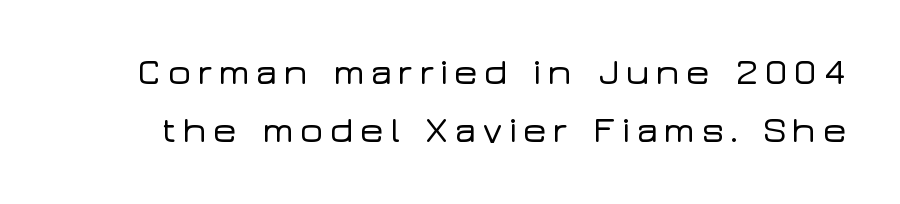
The image shows 37 px wide sans-serif type, upright; set normal line spacing (1.58x), not underlined; low stroke contrast and a medium x-height.
